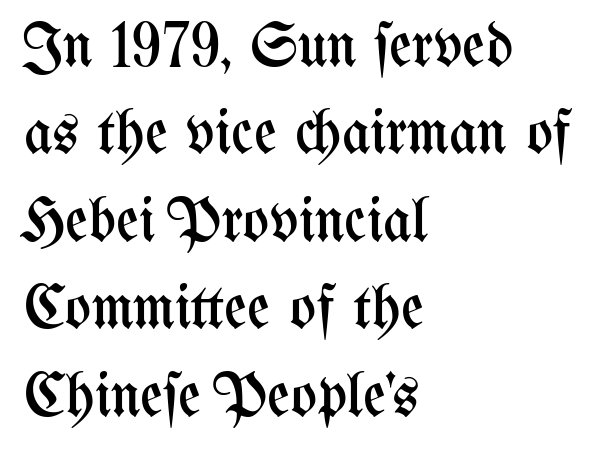
The image shows 62 px regular-weight, condensed type, upright; set left-aligned, normal line spacing (1.41x), normal letter spacing, not underlined; medium stroke contrast and a medium x-height.
